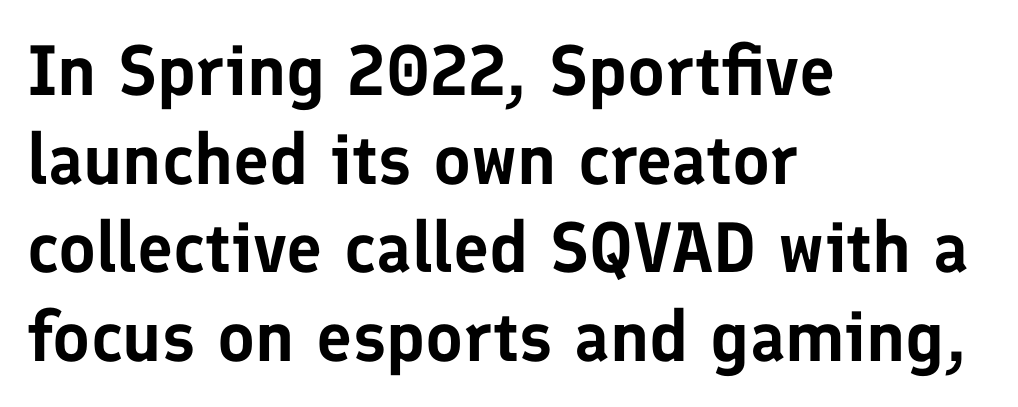
{"serif": "no", "italic": "no", "width": "normal", "stroke_contrast": "low", "x_height": "medium", "monospaced": "no", "underline": "no", "align": "left", "line_spacing": "normal", "line_spacing_ratio": 1.25, "letter_spacing": "normal", "letter_spacing_em": 0.0, "glyph_px": 71}
